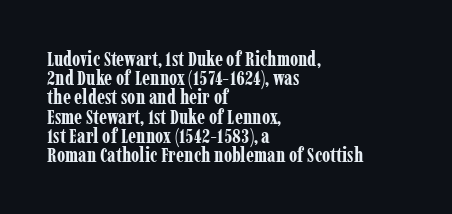
The image shows 20 px bold type, upright; set left-aligned, tight line spacing (0.96x), normal letter spacing, not underlined.
